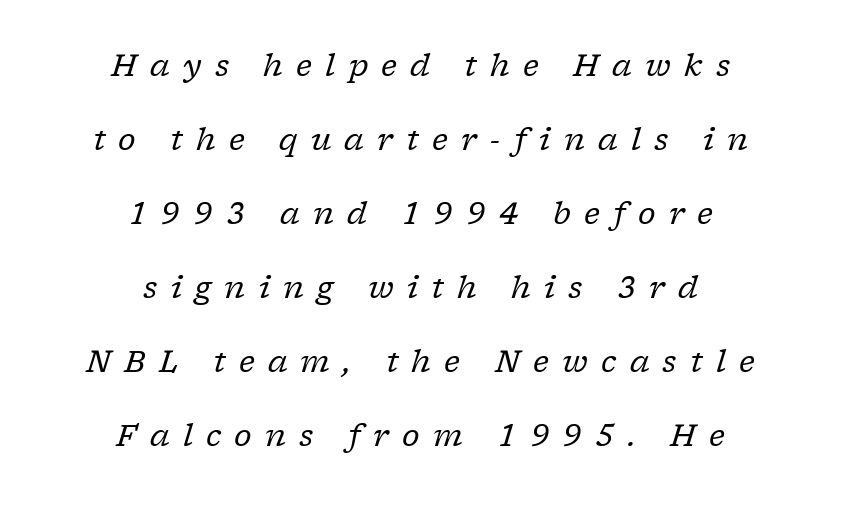
Q: Is the text bold? A: No.
Q: Is the text italic (slanted)? A: Yes, it leans right by about 17 degrees.
Q: Is the typeface a serif or a sans-serif typeface? A: Serif.
Q: Is the text underlined? A: No.
Q: How is the paragraph aligned? A: Centered.
Q: Is the spacing between letters normal or unusually wide? A: Unusually wide.
Q: Is the spacing between lines tight, normal or loose? A: Loose.
Q: Width (condensed, normal, or wide)? A: Normal.
Q: Stroke contrast? A: Low.
Q: x-height? A: Medium.
Q: Monospaced? A: No.
